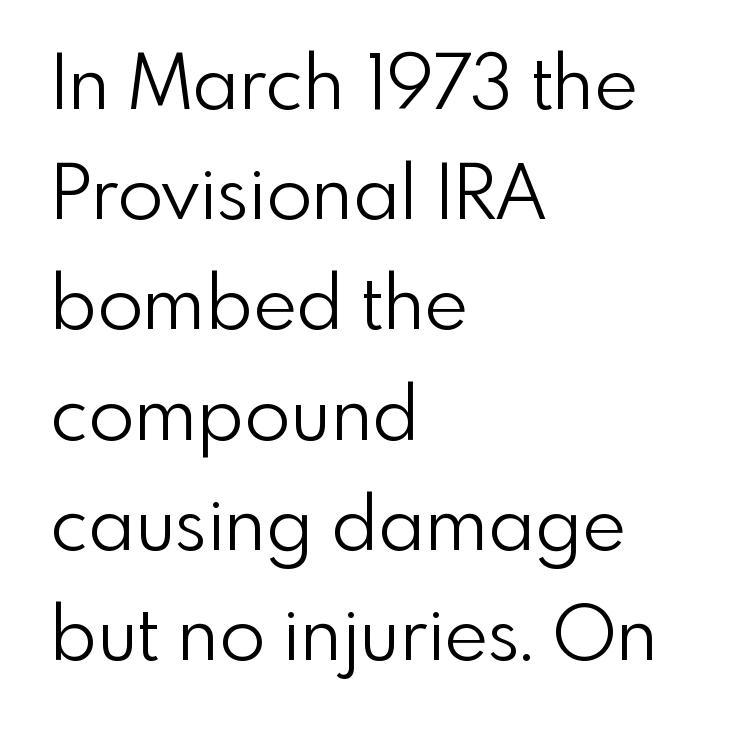
The image shows 75 px light sans-serif type, upright; set left-aligned, normal line spacing (1.47x), normal letter spacing, not underlined; a small x-height.
